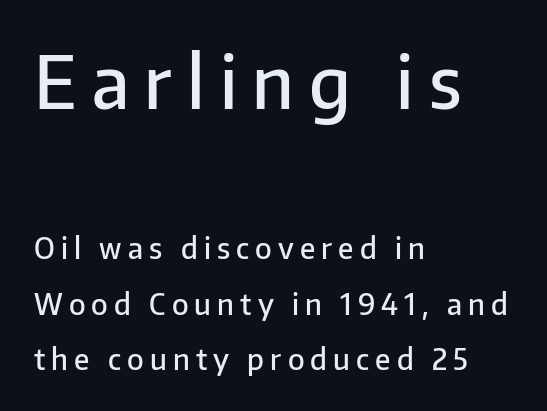
Q: Is the text bold? A: Semi-bold.
Q: Is the text italic (slanted)? A: No, it is upright.
Q: Is the typeface a serif or a sans-serif typeface? A: Sans-serif.
Q: Is the text underlined? A: No.
Q: How is the paragraph aligned? A: Left-aligned.
Q: Is the spacing between letters normal or unusually wide? A: Unusually wide.
Q: Is the spacing between lines tight, normal or loose? A: Loose.
Q: Which block of text is set in a larger size, the first (top) or the second (bottom)? A: The first (top) one.
Q: Width (condensed, normal, or wide)? A: Normal.
Q: Stroke contrast? A: Low.
Q: x-height? A: Medium.
Q: Monospaced? A: No.
